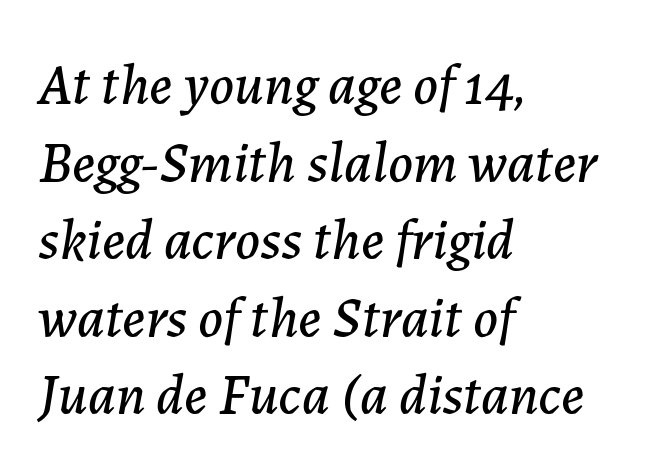
The image shows 57 px text type, italic (leaning right); set left-aligned, normal line spacing (1.36x), normal letter spacing, not underlined; low stroke contrast and a medium x-height.
